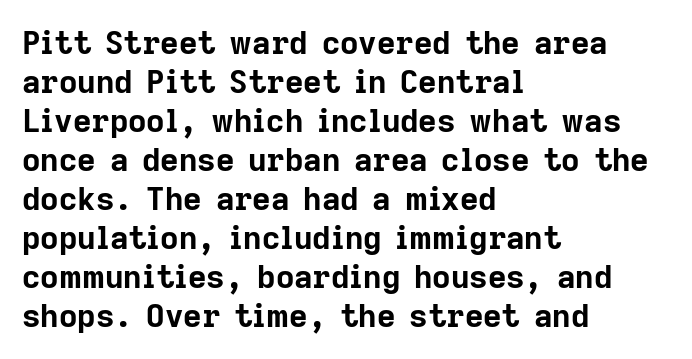
Q: Is the text bold? A: Yes.
Q: Is the text italic (slanted)? A: No, it is upright.
Q: Is the typeface a serif or a sans-serif typeface? A: Sans-serif.
Q: Is the text underlined? A: No.
Q: How is the paragraph aligned? A: Left-aligned.
Q: Is the spacing between letters normal or unusually wide? A: Normal.
Q: Width (condensed, normal, or wide)? A: Normal.
Q: Stroke contrast? A: Low.
Q: x-height? A: Medium.
Q: Monospaced? A: No.
